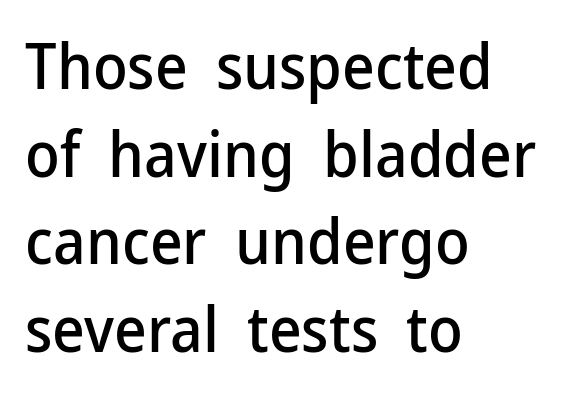
The image shows 63 px sans-serif type, upright; set left-aligned, normal line spacing (1.39x), normal letter spacing, not underlined; low stroke contrast and a medium x-height.
